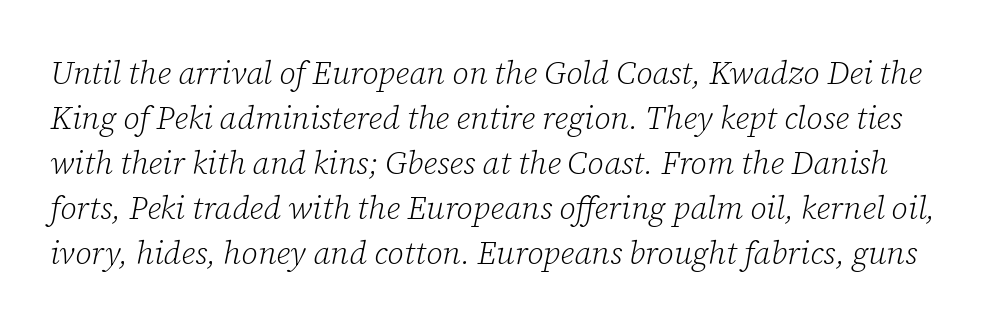
Q: Is the text bold? A: No.
Q: Is the text italic (slanted)? A: Yes, it leans right by about 12 degrees.
Q: Is the typeface a serif or a sans-serif typeface? A: Serif.
Q: Is the text underlined? A: No.
Q: Is the spacing between letters normal or unusually wide? A: Normal.
Q: Is the spacing between lines tight, normal or loose? A: Normal.
Q: Width (condensed, normal, or wide)? A: Normal.
Q: Stroke contrast? A: Low.
Q: x-height? A: Medium.
Q: Monospaced? A: No.
